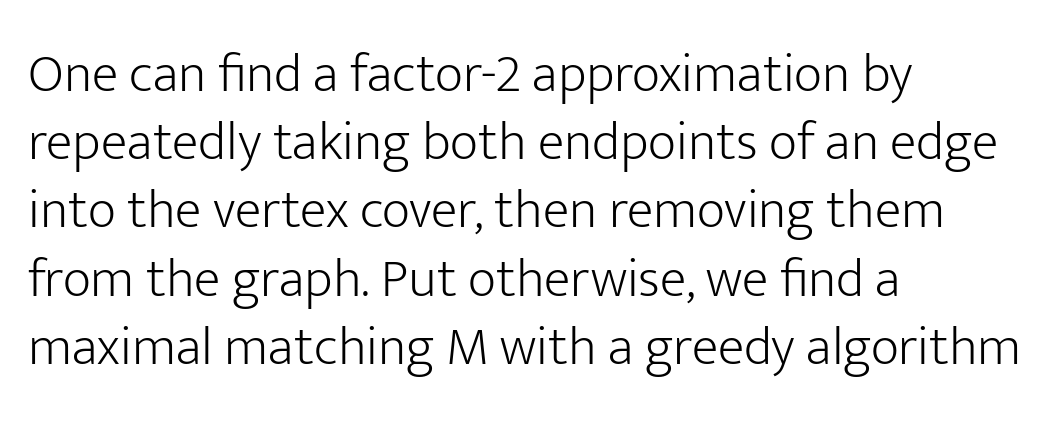
Q: Is the text bold? A: No.
Q: Is the text italic (slanted)? A: No, it is upright.
Q: Is the typeface a serif or a sans-serif typeface? A: Sans-serif.
Q: Is the text underlined? A: No.
Q: How is the paragraph aligned? A: Left-aligned.
Q: Is the spacing between letters normal or unusually wide? A: Normal.
Q: Width (condensed, normal, or wide)? A: Normal.
Q: Stroke contrast? A: Low.
Q: x-height? A: Medium.
Q: Monospaced? A: No.
